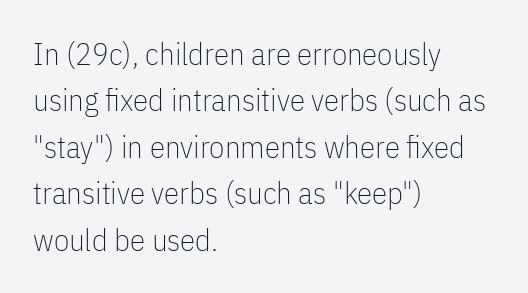
Q: Is the text bold? A: No.
Q: Is the text italic (slanted)? A: No, it is upright.
Q: Is the typeface a serif or a sans-serif typeface? A: Sans-serif.
Q: Is the text underlined? A: No.
Q: How is the paragraph aligned? A: Left-aligned.
Q: Is the spacing between letters normal or unusually wide? A: Normal.
Q: Is the spacing between lines tight, normal or loose? A: Normal.
Q: Width (condensed, normal, or wide)? A: Condensed.
Q: Stroke contrast? A: Low.
Q: x-height? A: Medium.
Q: Monospaced? A: No.
